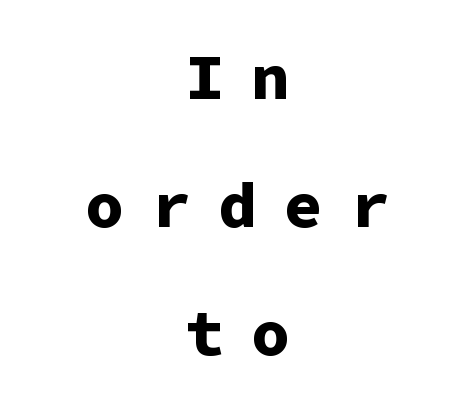
{"serif": "no", "italic": "no", "bold": "yes", "weight": "bold", "width": "normal", "stroke_contrast": "low", "x_height": "medium", "monospaced": "yes", "underline": "no", "align": "center", "line_spacing": "loose", "line_spacing_ratio": 1.97, "letter_spacing": "wide", "letter_spacing_em": 0.42, "glyph_px": 65}
